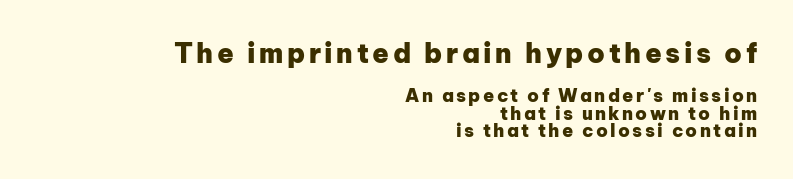
The image shows 27 px bold type, upright; set right-aligned, tight line spacing (0.98x), not underlined; the first (top) block is 1.5x larger.
